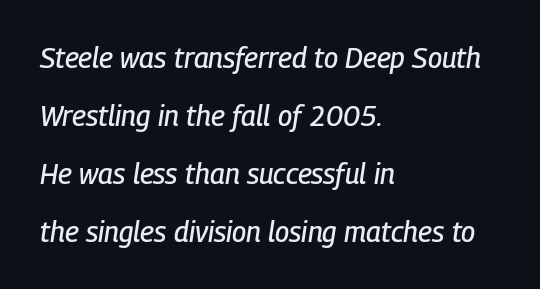
Quick note: interline space is abundant. Standard letterfit; no display-style spreading of the glyphs. Line beginnings align vertically; line endings do not. The space beneath each line is pristine and unruled. Note the varied advance widths — an 'i' is clearly narrower than an 'm'. Style check: oblique.
